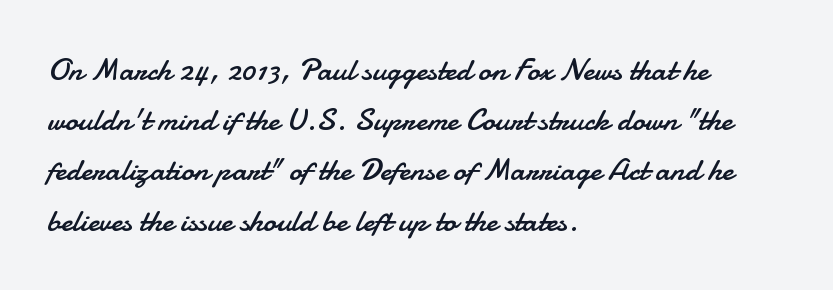
Successive baselines arrive at the customary interval. Reading down the block, your eye returns to a fixed left position each line. The face used here is rendered with its standard letterfit. Weight: regular or lighter.
